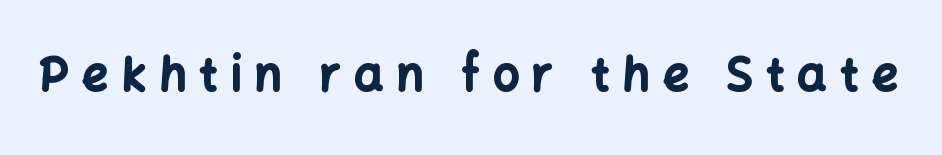
Unmarked baselines from the first word to the last. A typesetter would call this proportional, since set widths differ per character. The characters display no serif detailing; their extremities are plain. Style check: upright. Letter spacing: wide. Its strokes are broad and dark, the hallmark of bold type.
